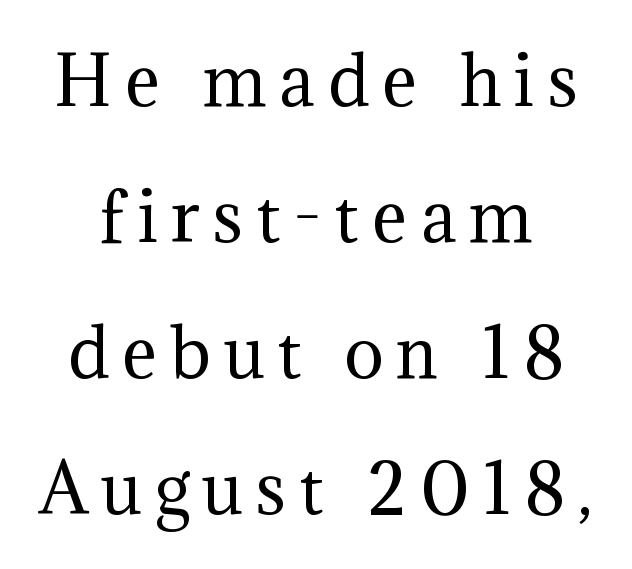
Q: Is the text bold? A: No.
Q: Is the text italic (slanted)? A: No, it is upright.
Q: Is the typeface a serif or a sans-serif typeface? A: Serif.
Q: Is the text underlined? A: No.
Q: Is the spacing between letters normal or unusually wide? A: Unusually wide.
Q: Is the spacing between lines tight, normal or loose? A: Loose.
Q: Width (condensed, normal, or wide)? A: Normal.
Q: Stroke contrast? A: Medium.
Q: x-height? A: Medium.
Q: Monospaced? A: No.
